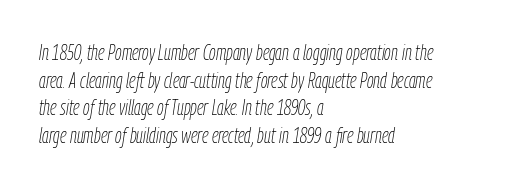
The image shows 21 px text type, italic (leaning right); set left-aligned, normal line spacing (1.31x), normal letter spacing, not underlined.
